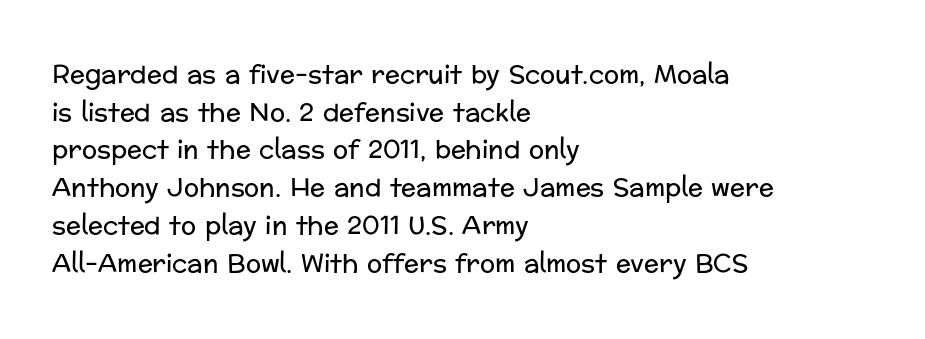
The face used here is rendered with its standard letterfit. Just letters on the line, the space beneath them empty. Caption: face not bold, strokes unweighted. Line spacing here is normal.
